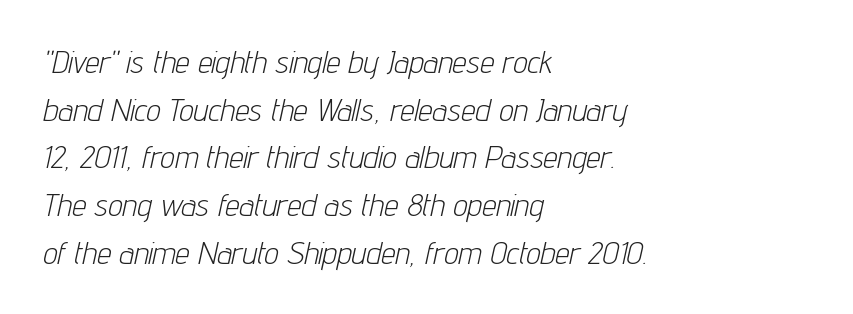
The image shows 32 px light, condensed type, italic (leaning right); set left-aligned, normal line spacing (1.49x), normal letter spacing, not underlined; low stroke contrast and a medium x-height.
